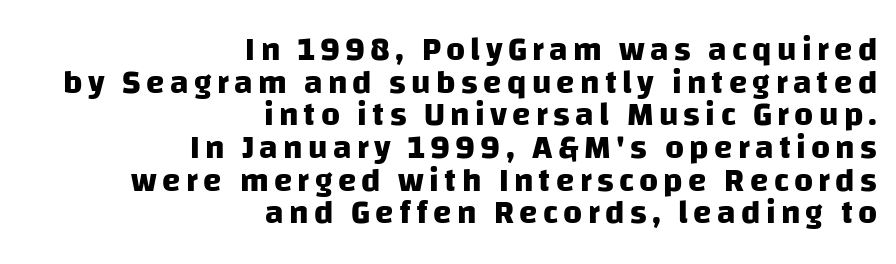
{"serif": "no", "bold": "yes", "weight": "heavy", "width": "normal", "stroke_contrast": "low", "x_height": "large", "monospaced": "no", "underline": "no", "align": "right", "line_spacing": "tight", "line_spacing_ratio": 0.99, "glyph_px": 33}
